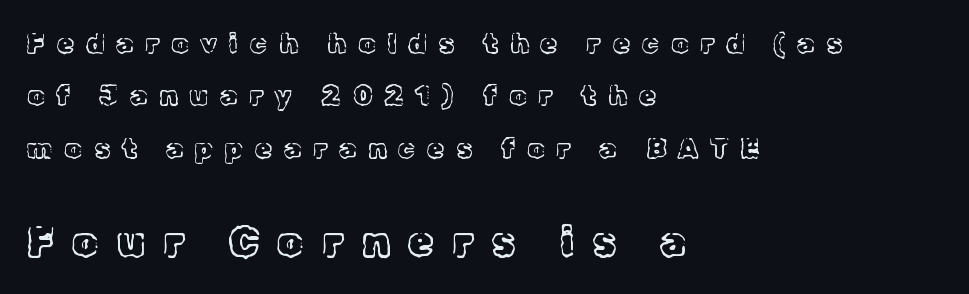
Italic: no, the glyphs are upright roman. There is plenty of visible air inserted between adjacent glyphs. Quick note: underline off. One glance says open: line gaps are wider than usual.
